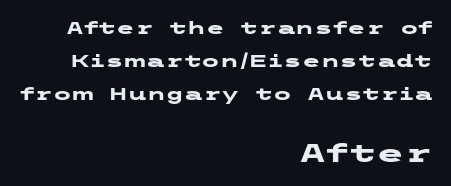
{"italic": "no", "bold": "yes", "underline": "no", "align": "right", "line_spacing": "loose", "line_spacing_ratio": 1.94, "letter_spacing": "normal", "letter_spacing_em": 0.0, "larger_block": "second", "size_ratio": 1.53, "glyph_px": 26}
